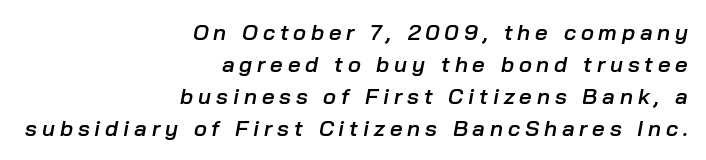
{"italic": "yes", "lean": "right", "slant_degrees": 10, "bold": "semi", "underline": "no", "align": "right", "line_spacing": "normal", "line_spacing_ratio": 1.45, "letter_spacing": "wide", "letter_spacing_em": 0.22, "glyph_px": 22}
